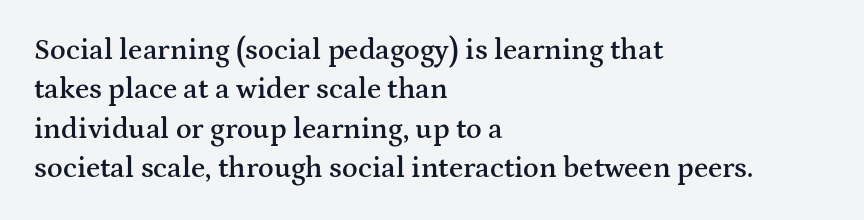
Designer's note — italics off, roman on. These lines stack with their left ends in a neat column. Old-style or modern, the face here clearly has serifs. Leading matches the norm, producing a regular column.
